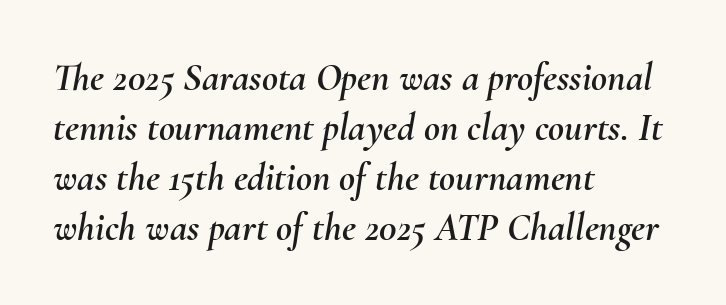
{"italic": "yes", "lean": "right", "slant_degrees": 10, "width": "normal", "stroke_contrast": "medium", "x_height": "small", "monospaced": "no", "underline": "no", "align": "left", "line_spacing": "normal", "line_spacing_ratio": 1.28, "letter_spacing": "normal", "letter_spacing_em": 0.0, "glyph_px": 39}
